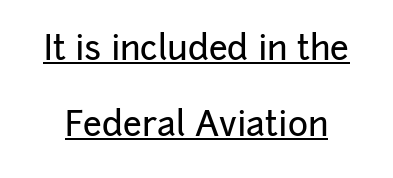
The image shows 34 px sans-serif type, upright; set loose line spacing (2.25x), normal letter spacing, underlined; low stroke contrast and a medium x-height.
